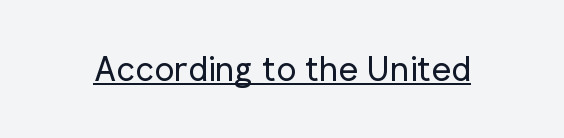
The image shows 34 px regular-weight sans-serif type, upright; set normal letter spacing, underlined; low stroke contrast and a medium x-height.
